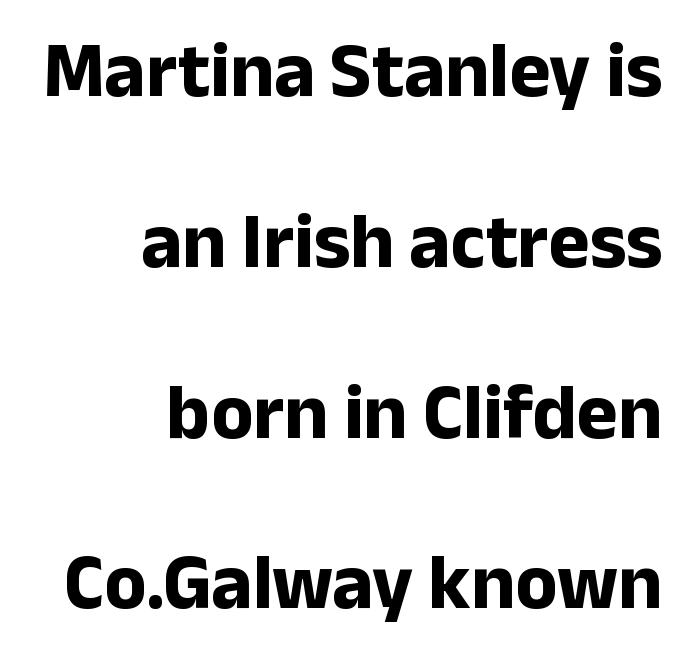
Q: Is the text bold? A: Yes.
Q: Is the text italic (slanted)? A: No, it is upright.
Q: Is the typeface a serif or a sans-serif typeface? A: Sans-serif.
Q: Is the text underlined? A: No.
Q: How is the paragraph aligned? A: Right-aligned.
Q: Is the spacing between letters normal or unusually wide? A: Normal.
Q: Is the spacing between lines tight, normal or loose? A: Loose.
Q: Width (condensed, normal, or wide)? A: Normal.
Q: Stroke contrast? A: Low.
Q: x-height? A: Medium.
Q: Monospaced? A: No.
